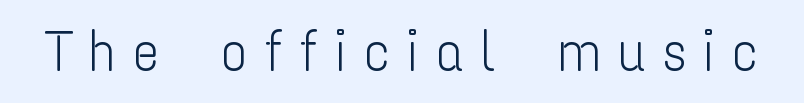
Q: Is the text bold? A: No.
Q: Is the text italic (slanted)? A: No, it is upright.
Q: Is the typeface a serif or a sans-serif typeface? A: Sans-serif.
Q: Is the text underlined? A: No.
Q: Is the spacing between letters normal or unusually wide? A: Unusually wide.
Q: Width (condensed, normal, or wide)? A: Condensed.
Q: Stroke contrast? A: Low.
Q: x-height? A: Medium.
Q: Monospaced? A: No.
